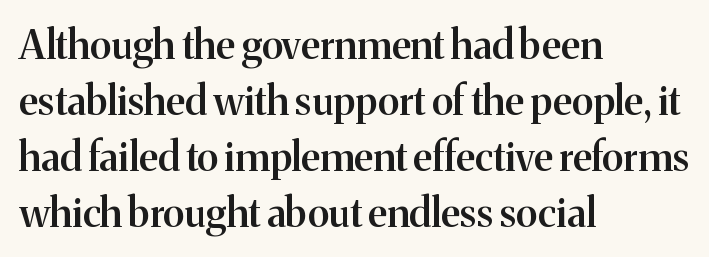
Is there any slant? The stems are plumb. The characters display serif detailing at their extremities. The block of text has a typical density, with ordinary space between rows. The letters sit at their default tracking, neither squeezed nor spread.
